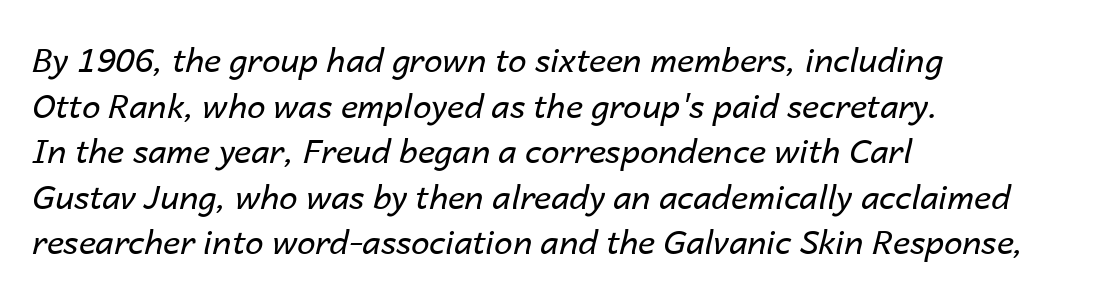
An italicized treatment has been applied to the whole sample. The line texture is even and compact thanks to regular tracking. Check the space under the baseline: it is left empty. Summary of weight: not heavy and not bold. This rendering uses left alignment, leaving the right contour irregular. This sample has the flowing, uneven cadence of proportional lettering.
